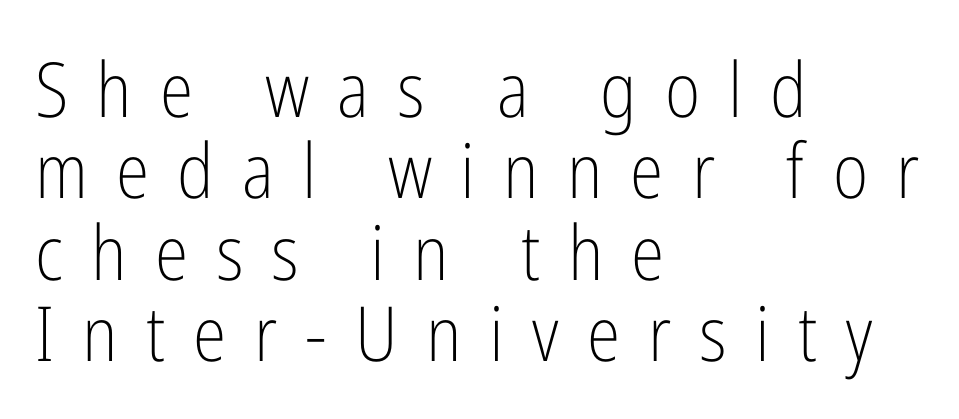
Q: Is the text bold? A: No.
Q: Is the text italic (slanted)? A: No, it is upright.
Q: Is the typeface a serif or a sans-serif typeface? A: Sans-serif.
Q: Is the text underlined? A: No.
Q: How is the paragraph aligned? A: Left-aligned.
Q: Is the spacing between letters normal or unusually wide? A: Unusually wide.
Q: Is the spacing between lines tight, normal or loose? A: Tight.
Q: Width (condensed, normal, or wide)? A: Condensed.
Q: Stroke contrast? A: Low.
Q: x-height? A: Medium.
Q: Monospaced? A: No.
